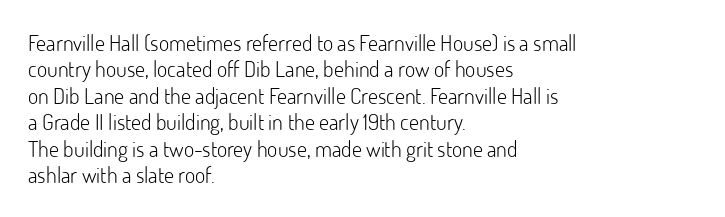
This sample uses an upright cut, with every glyph sitting square on the baseline. Underlining? Definitely not there. Heaviness? Minimal to ordinary, like unemphasized prose. Short note: letters normally spaced. Where is the straight margin? On the left.
